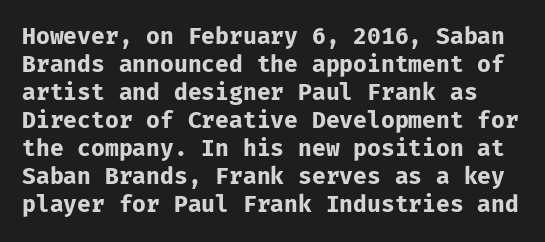
On the weight axis this lands at bold, roughly 700. The letters sit at their default tracking, neither squeezed nor spread. This sample uses an upright cut, with every glyph sitting square on the baseline. Only glyphs here, with clear space below each row.
